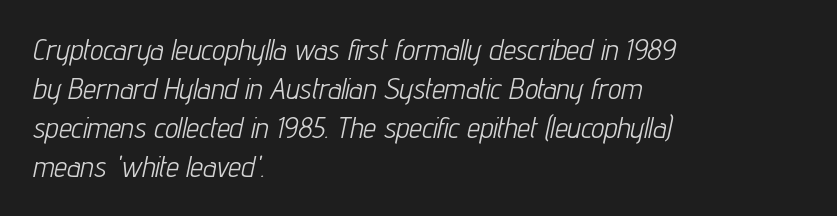
Q: Is the text bold? A: No.
Q: Is the text italic (slanted)? A: Yes, it leans right by about 12 degrees.
Q: Is the text underlined? A: No.
Q: How is the paragraph aligned? A: Left-aligned.
Q: Is the spacing between letters normal or unusually wide? A: Normal.
Q: Is the spacing between lines tight, normal or loose? A: Normal.
Q: Width (condensed, normal, or wide)? A: Condensed.
Q: Stroke contrast? A: Low.
Q: x-height? A: Medium.
Q: Monospaced? A: No.
